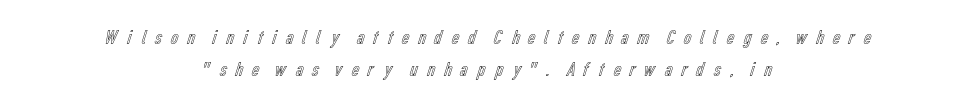
Students, note that the glyphs here are deliberately spaced far apart. These lines sit exactly where default settings would place them. Both edges are ragged and mirror each other, which tells us the setting is centered. Descenders hang freely into open space.
